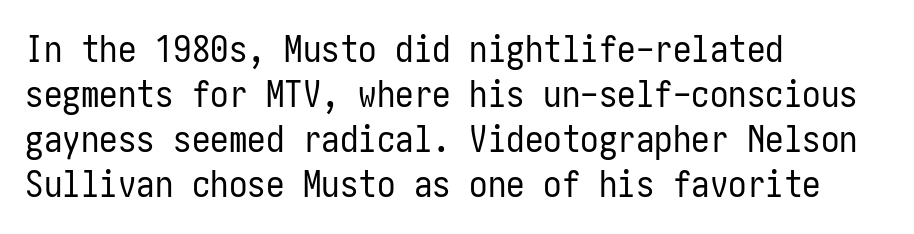
Rule under the text: the space is simply empty. Characters follow at the spacing the type designer built in. Line starts are locked; line ends wander. A roman cut, with each character standing at attention. The typesetting does not lean heavy: it is not bold. Font category for this specimen: sans-serif.
